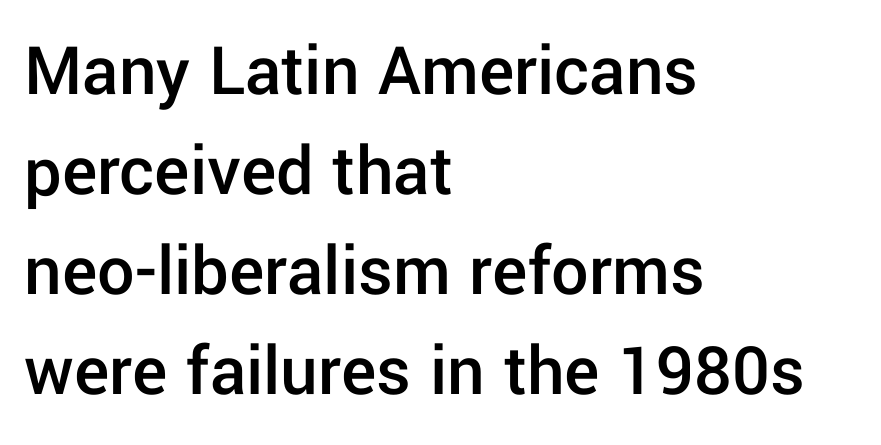
The image shows 74 px semibold sans-serif type, upright; set left-aligned, normal line spacing (1.35x), normal letter spacing, not underlined; low stroke contrast and a medium x-height.
